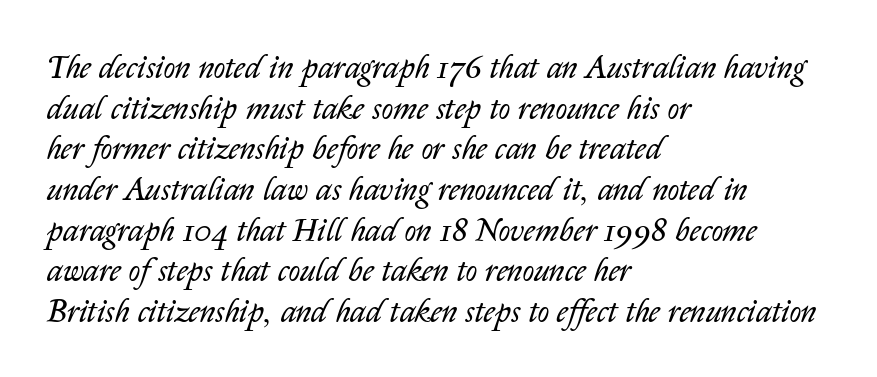
The image shows 32 px regular-weight type, italic (leaning right); set left-aligned, normal line spacing (1.27x), normal letter spacing, not underlined; low stroke contrast and a medium x-height.
